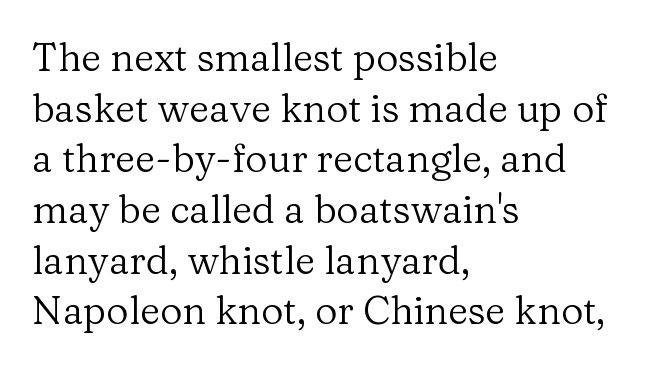
The image shows 39 px regular-weight serif type, upright; set left-aligned, normal line spacing (1.3x), normal letter spacing, not underlined; low stroke contrast and a medium x-height.
